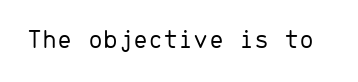
Q: Is the text bold? A: No.
Q: Is the text italic (slanted)? A: No, it is upright.
Q: Is the text underlined? A: No.
Q: Is the spacing between letters normal or unusually wide? A: Normal.
